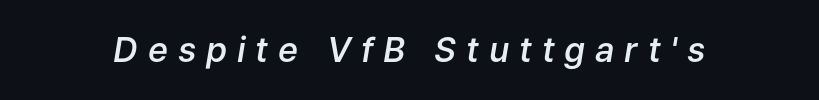
The image shows 34 px semibold type, italic (leaning right); set unusually wide letter spacing (+0.29 em), not underlined; low stroke contrast and a medium x-height.
